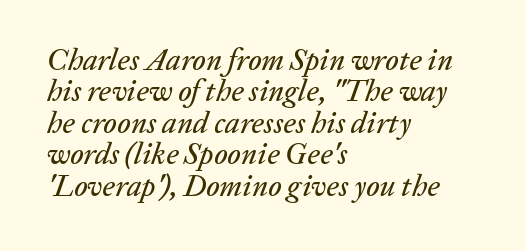
The setting favours the left margin, as ordinary paragraphs usually do. This rendering features lettering with no underline. Would a proofreader flag this as italicized? Yes. Nothing unusual about the tracking: characters are spaced as the font intends. Here the designer chose a conventional face with non-uniform glyph widths.
